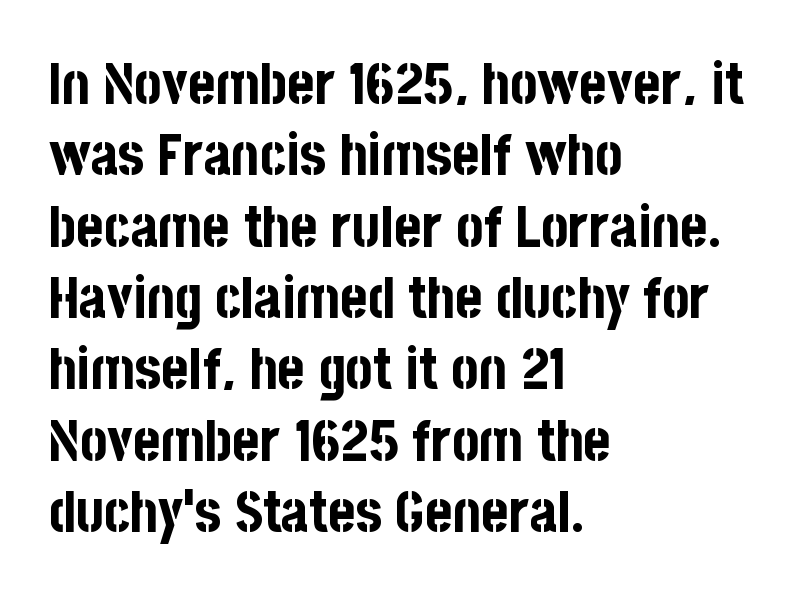
Q: Is the text bold? A: Yes.
Q: Is the text italic (slanted)? A: No, it is upright.
Q: Is the typeface a serif or a sans-serif typeface? A: Sans-serif.
Q: Is the text underlined? A: No.
Q: How is the paragraph aligned? A: Left-aligned.
Q: Is the spacing between letters normal or unusually wide? A: Normal.
Q: Width (condensed, normal, or wide)? A: Condensed.
Q: Stroke contrast? A: Low.
Q: x-height? A: Large.
Q: Monospaced? A: No.
